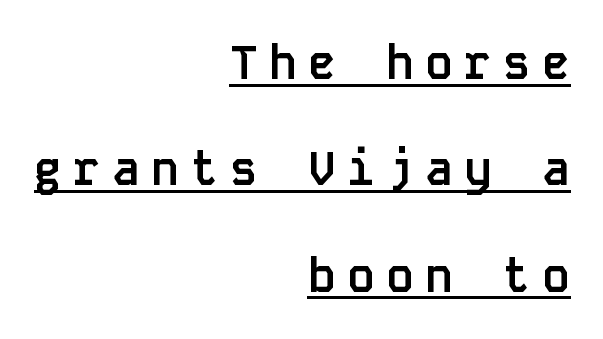
This rendering features underlined lettering. The gaps between neighbouring characters are conspicuously large. Monospaced: the letters line up in strict vertical columns. Each new line begins a long way beneath the previous one.
